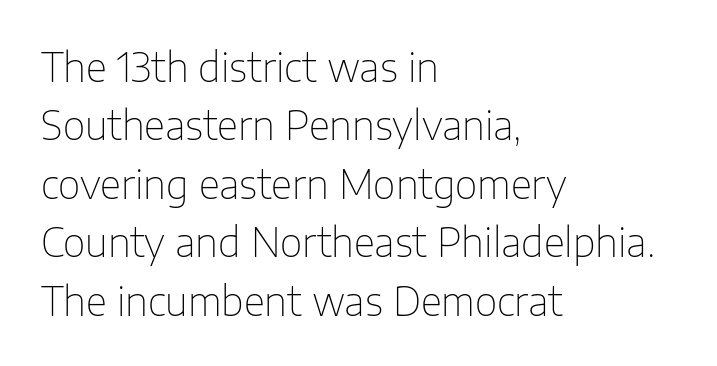
A sans-serif font was chosen for this passage. The face used here is proportionally spaced, like ordinary book or web type. Caption: multi-line text, flush left, ragged right. These lines were composed using upright roman letters. Plain, unruled lines of type.
